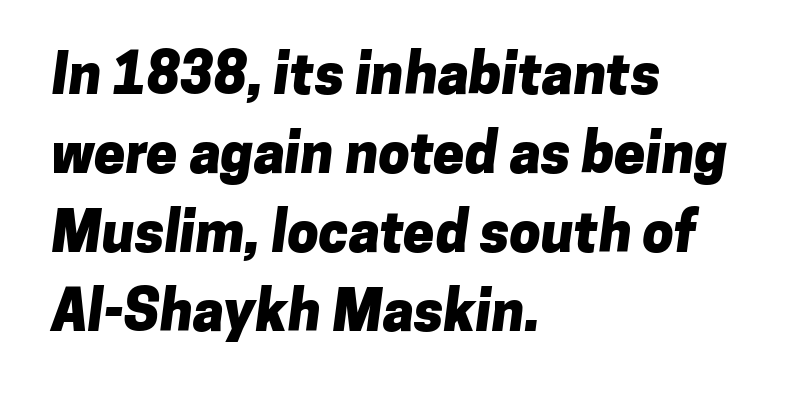
Q: Is the text bold? A: Yes.
Q: Is the typeface a serif or a sans-serif typeface? A: Sans-serif.
Q: Is the text underlined? A: No.
Q: How is the paragraph aligned? A: Left-aligned.
Q: Is the spacing between letters normal or unusually wide? A: Normal.
Q: Is the spacing between lines tight, normal or loose? A: Normal.
Q: Width (condensed, normal, or wide)? A: Normal.
Q: Stroke contrast? A: Low.
Q: x-height? A: Medium.
Q: Monospaced? A: No.
